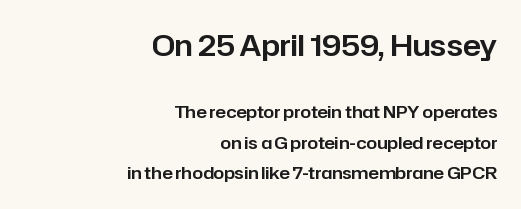
Q: Is the text italic (slanted)? A: No, it is upright.
Q: Is the typeface a serif or a sans-serif typeface? A: Sans-serif.
Q: Is the text underlined? A: No.
Q: How is the paragraph aligned? A: Right-aligned.
Q: Is the spacing between letters normal or unusually wide? A: Normal.
Q: Which block of text is set in a larger size, the first (top) or the second (bottom)? A: The first (top) one.
Q: Width (condensed, normal, or wide)? A: Normal.
Q: Stroke contrast? A: Low.
Q: x-height? A: Medium.
Q: Monospaced? A: No.
